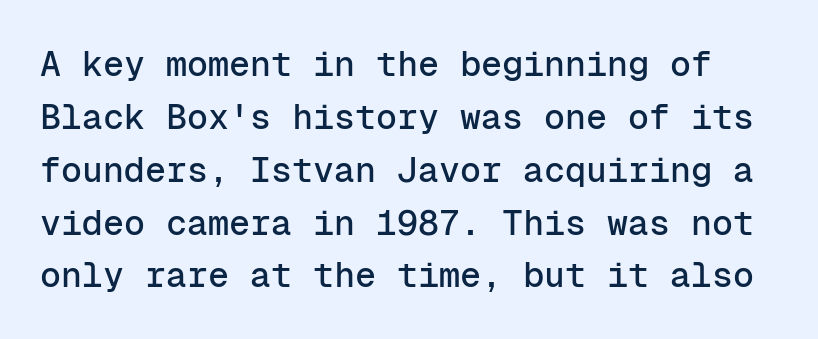
Q: Is the text italic (slanted)? A: No, it is upright.
Q: Is the typeface a serif or a sans-serif typeface? A: Sans-serif.
Q: Is the text underlined? A: No.
Q: Is the spacing between letters normal or unusually wide? A: Normal.
Q: Is the spacing between lines tight, normal or loose? A: Normal.
Q: Width (condensed, normal, or wide)? A: Normal.
Q: Stroke contrast? A: Low.
Q: x-height? A: Medium.
Q: Monospaced? A: Yes.
